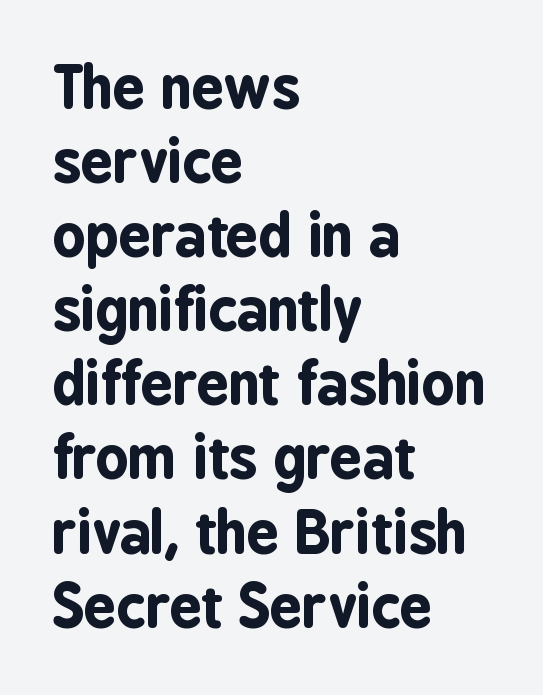
Q: Is the text bold? A: Yes.
Q: Is the text italic (slanted)? A: No, it is upright.
Q: Is the typeface a serif or a sans-serif typeface? A: Sans-serif.
Q: Is the text underlined? A: No.
Q: How is the paragraph aligned? A: Left-aligned.
Q: Is the spacing between letters normal or unusually wide? A: Normal.
Q: Is the spacing between lines tight, normal or loose? A: Normal.
Q: Width (condensed, normal, or wide)? A: Condensed.
Q: Stroke contrast? A: Low.
Q: x-height? A: Medium.
Q: Monospaced? A: No.
